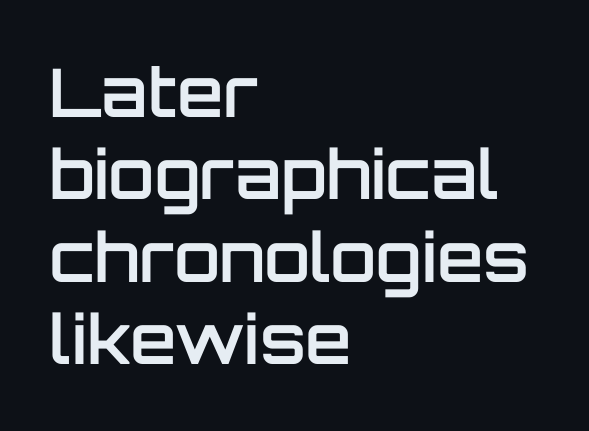
The image shows 67 px semibold sans-serif type, upright; set left-aligned, line spacing 1.23x, normal letter spacing, not underlined; low stroke contrast and a large x-height.
